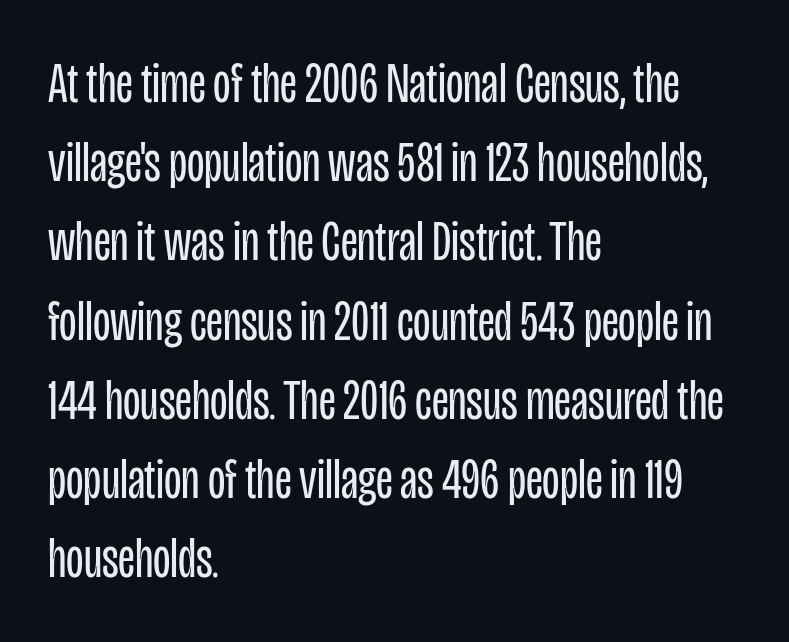
{"serif": "no", "italic": "no", "bold": "no", "weight": "regular", "width": "condensed", "stroke_contrast": "low", "x_height": "large", "monospaced": "no", "underline": "no", "align": "left", "line_spacing": "normal", "line_spacing_ratio": 1.39, "letter_spacing": "normal", "letter_spacing_em": 0.0, "glyph_px": 57}
